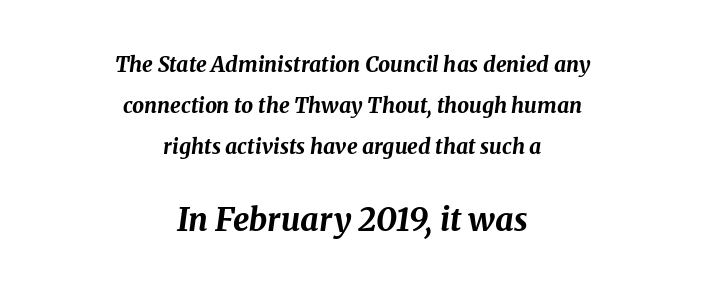
Q: Is the text bold? A: Yes.
Q: Is the text italic (slanted)? A: Yes, it leans right by about 8 degrees.
Q: Is the text underlined? A: No.
Q: How is the paragraph aligned? A: Centered.
Q: Is the spacing between letters normal or unusually wide? A: Normal.
Q: Is the spacing between lines tight, normal or loose? A: Loose.
Q: Which block of text is set in a larger size, the first (top) or the second (bottom)? A: The second (bottom) one.
Q: Width (condensed, normal, or wide)? A: Normal.
Q: Stroke contrast? A: Medium.
Q: x-height? A: Medium.
Q: Monospaced? A: No.
